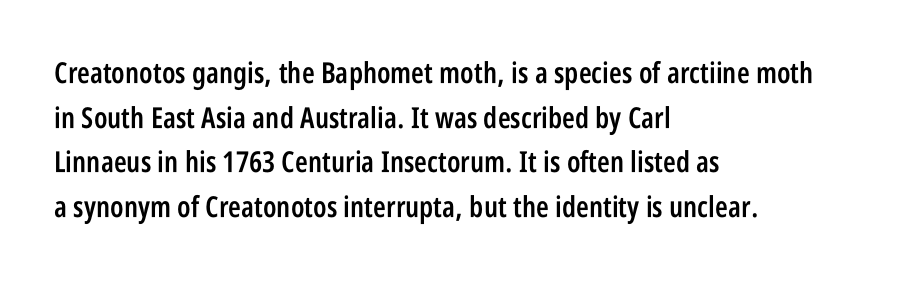
The image shows 29 px semibold, condensed sans-serif type, upright; set left-aligned, normal line spacing (1.54x), normal letter spacing, not underlined; low stroke contrast and a large x-height.
